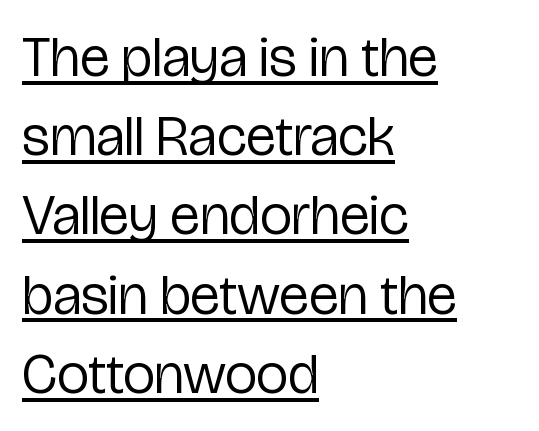
Q: Is the text bold? A: No.
Q: Is the text italic (slanted)? A: No, it is upright.
Q: Is the typeface a serif or a sans-serif typeface? A: Sans-serif.
Q: Is the text underlined? A: Yes.
Q: How is the paragraph aligned? A: Left-aligned.
Q: Is the spacing between letters normal or unusually wide? A: Normal.
Q: Is the spacing between lines tight, normal or loose? A: Normal.
Q: Width (condensed, normal, or wide)? A: Condensed.
Q: Stroke contrast? A: Low.
Q: x-height? A: Medium.
Q: Monospaced? A: No.
